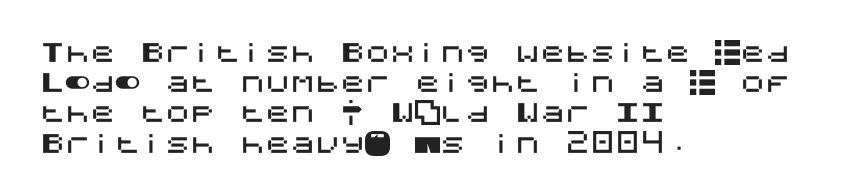
{"italic": "no", "underline": "no", "align": "left", "line_spacing_ratio": 1.21, "letter_spacing": "normal", "letter_spacing_em": 0.0, "glyph_px": 25}
